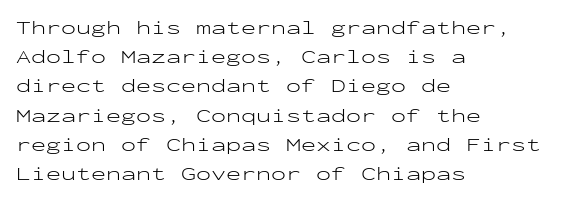
Q: Is the text bold? A: No.
Q: Is the text italic (slanted)? A: No, it is upright.
Q: Is the text underlined? A: No.
Q: How is the paragraph aligned? A: Left-aligned.
Q: Is the spacing between letters normal or unusually wide? A: Normal.
Q: Is the spacing between lines tight, normal or loose? A: Normal.
